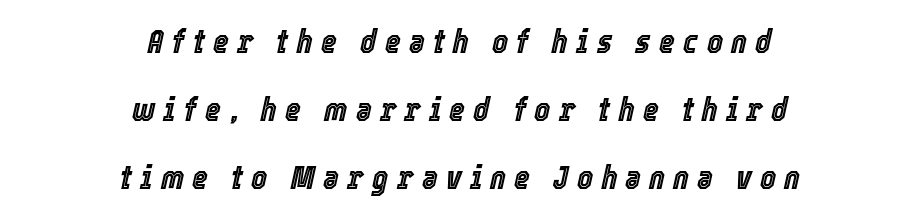
Q: Is the text italic (slanted)? A: Yes, it leans right by about 12 degrees.
Q: Is the text underlined? A: No.
Q: How is the paragraph aligned? A: Centered.
Q: Is the spacing between letters normal or unusually wide? A: Unusually wide.
Q: Is the spacing between lines tight, normal or loose? A: Loose.
Q: Width (condensed, normal, or wide)? A: Condensed.
Q: x-height? A: Medium.
Q: Monospaced? A: No.
